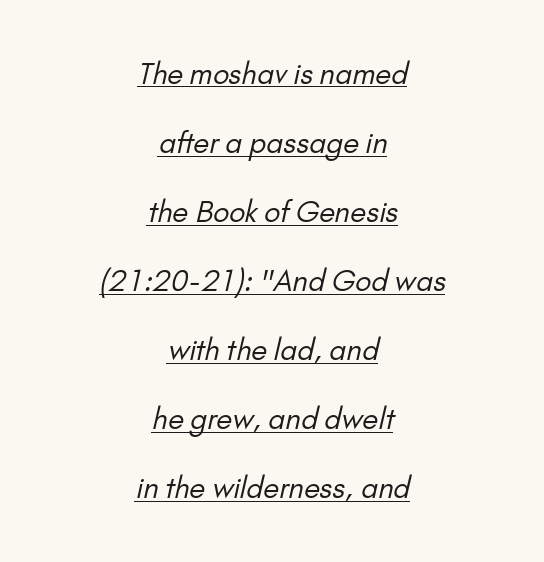
Q: Is the text bold? A: No.
Q: Is the typeface a serif or a sans-serif typeface? A: Sans-serif.
Q: Is the text underlined? A: Yes.
Q: How is the paragraph aligned? A: Centered.
Q: Is the spacing between letters normal or unusually wide? A: Normal.
Q: Is the spacing between lines tight, normal or loose? A: Loose.
Q: Width (condensed, normal, or wide)? A: Normal.
Q: Stroke contrast? A: Low.
Q: x-height? A: Small.
Q: Monospaced? A: No.
